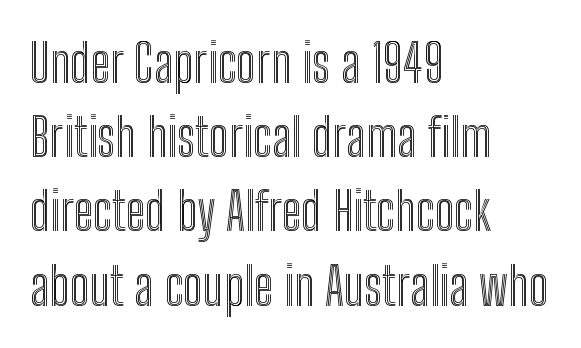
{"italic": "no", "width": "condensed", "x_height": "medium", "monospaced": "no", "underline": "no", "align": "left", "line_spacing": "normal", "line_spacing_ratio": 1.4, "letter_spacing": "normal", "letter_spacing_em": 0.0, "glyph_px": 53}
